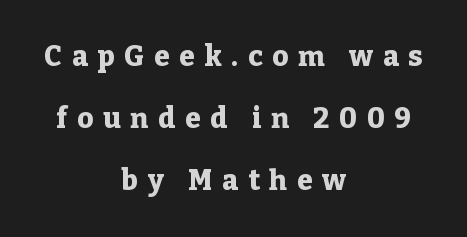
The leading is generous, giving the passage an open texture. Each letter keeps its own natural width here, so spacing adapts to shape. Each letter's strokes conclude with small projecting serifs. This rendering uses center alignment, leaving both contours irregular but symmetric. This is heavy type, rendered in bold.
